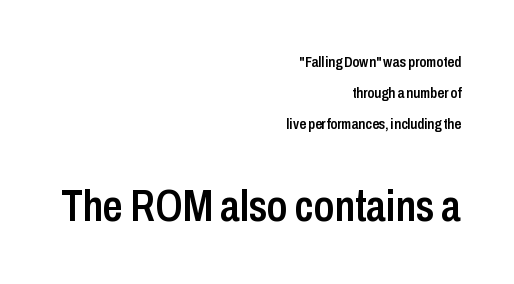
{"serif": "no", "italic": "no", "bold": "semi", "weight": "semibold", "width": "condensed", "stroke_contrast": "low", "x_height": "medium", "monospaced": "no", "underline": "no", "align": "right", "line_spacing": "loose", "line_spacing_ratio": 2.08, "letter_spacing": "normal", "letter_spacing_em": 0.0, "larger_block": "second", "size_ratio": 2.93, "glyph_px": 44}
